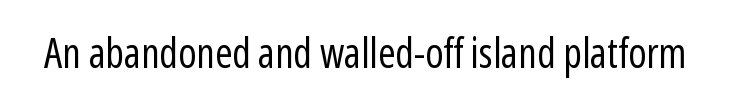
I'd call this a sans setting — the letters go barefoot. Counters stay open thanks to moderate or lighter strokes. Is this a fixed-width face? No — the glyphs have proportional, varying widths. Honestly, there is no underline to notice here at all.
